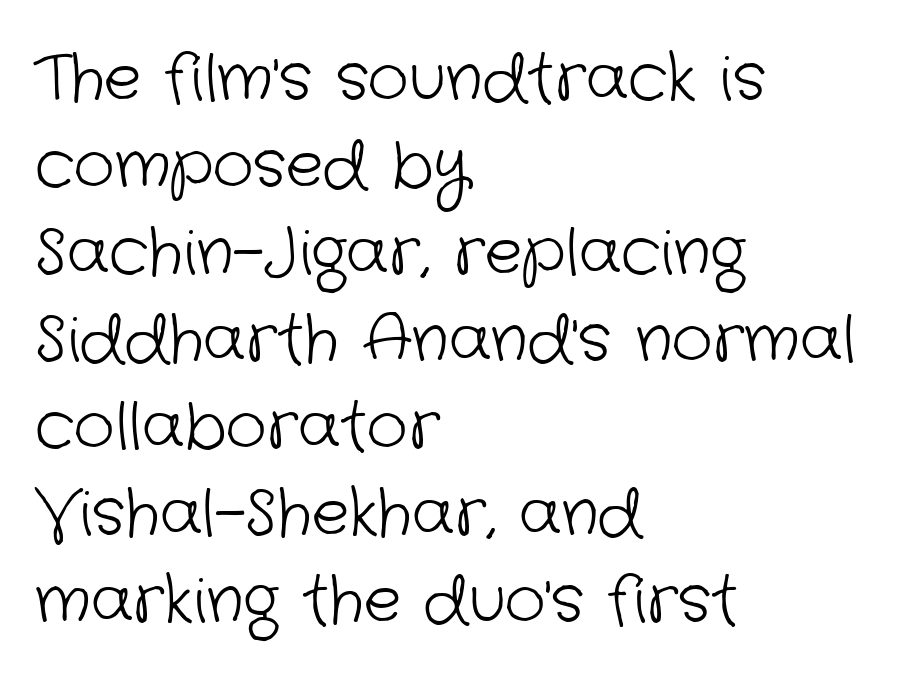
{"serif": "no", "bold": "no", "weight": "light", "width": "normal", "stroke_contrast": "low", "x_height": "medium", "monospaced": "no", "underline": "no", "align": "left", "line_spacing": "normal", "line_spacing_ratio": 1.38, "letter_spacing": "normal", "letter_spacing_em": 0.0, "glyph_px": 63}
